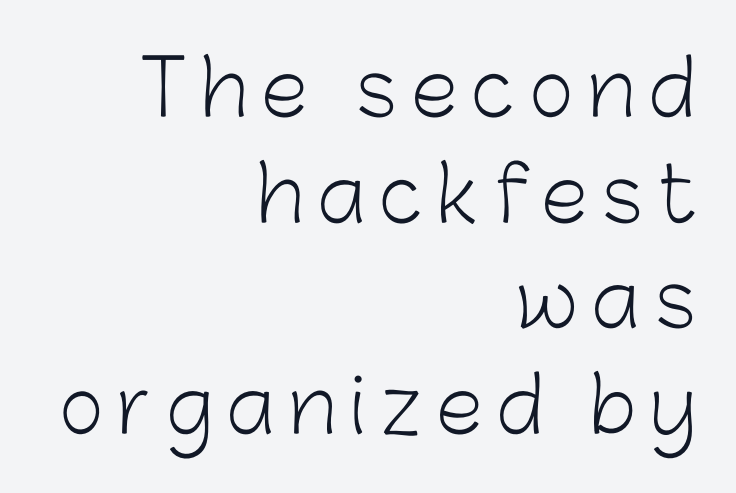
Examine the stroke ends and you'll find no serifs. Each letter keeps its own natural width here, so spacing adapts to shape. Descenders are the only things crossing below the line. Notice how the passage keeps a crisp vertical edge on the right only. Ascenders rise straight up at ninety degrees. Regarding leading, the lines here are spaced in the standard way.
